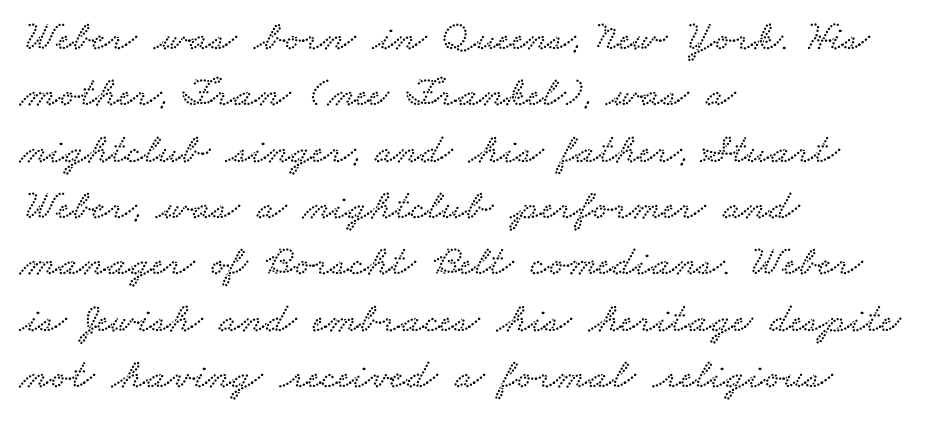
The setting favours the left margin, as ordinary paragraphs usually do. Font category for this specimen: serif. Horizontal bands of white between lines are of average thickness. Nobody drew a line under any word here. Tracking value appears to be zero — textbook default spacing.
